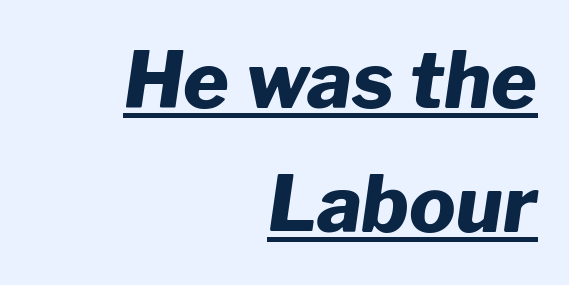
{"italic": "yes", "lean": "right", "slant_degrees": 8, "bold": "yes", "weight": "heavy", "width": "normal", "stroke_contrast": "low", "x_height": "medium", "monospaced": "no", "underline": "yes", "align": "right", "line_spacing": "normal", "line_spacing_ratio": 1.59, "letter_spacing": "normal", "letter_spacing_em": 0.0, "glyph_px": 78}
